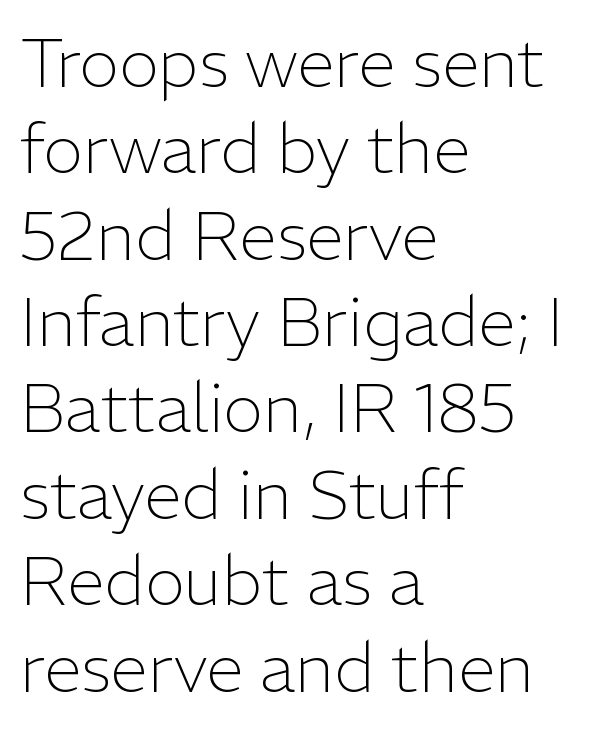
The lines sit at an ordinary, default distance from one another. The cut favours lightness, reaching ordinary text weight at its darkest. Does extra space separate the letters? No, they use regular spacing. Reading down the block, your eye returns to a fixed left position each line.
